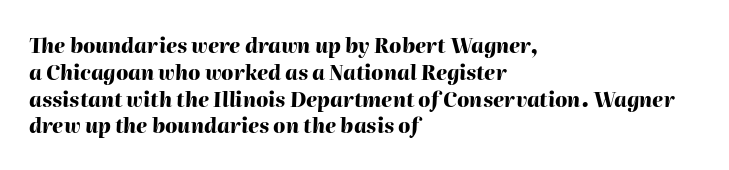
{"italic": "yes", "lean": "right", "slant_degrees": 2, "bold": "yes", "underline": "no", "align": "left", "line_spacing": "normal", "line_spacing_ratio": 1.34, "letter_spacing": "normal", "letter_spacing_em": 0.0, "glyph_px": 20}
